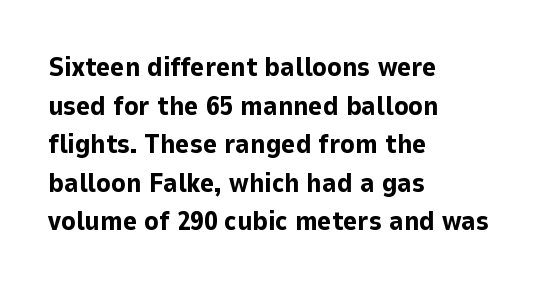
The glyphs are unaccompanied by any horizontal stroke below them. Alignment: flush left. Its strokes are broad and dark, the hallmark of bold type. Designer's note — italics off, roman on.
